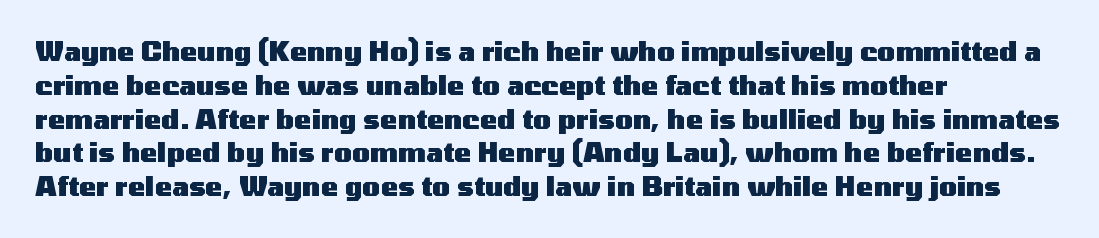
Q: Is the text bold? A: Yes.
Q: Is the text italic (slanted)? A: No, it is upright.
Q: Is the text underlined? A: No.
Q: How is the paragraph aligned? A: Left-aligned.
Q: Is the spacing between letters normal or unusually wide? A: Normal.
Q: Is the spacing between lines tight, normal or loose? A: Normal.
